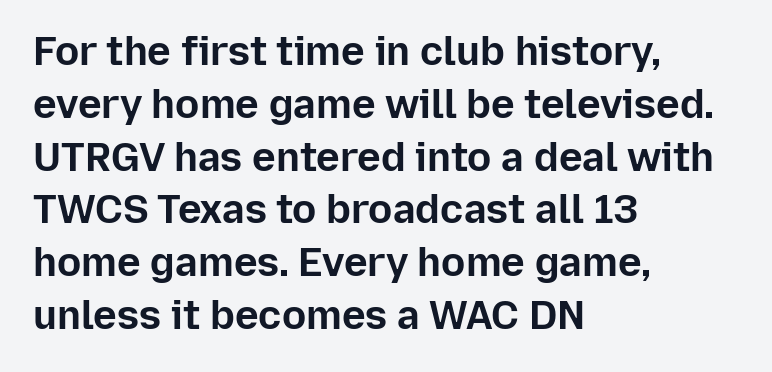
Q: Is the text bold? A: Yes.
Q: Is the text italic (slanted)? A: No, it is upright.
Q: Is the typeface a serif or a sans-serif typeface? A: Sans-serif.
Q: Is the text underlined? A: No.
Q: How is the paragraph aligned? A: Left-aligned.
Q: Is the spacing between letters normal or unusually wide? A: Normal.
Q: Is the spacing between lines tight, normal or loose? A: Normal.
Q: Width (condensed, normal, or wide)? A: Normal.
Q: Stroke contrast? A: Low.
Q: x-height? A: Medium.
Q: Monospaced? A: No.
